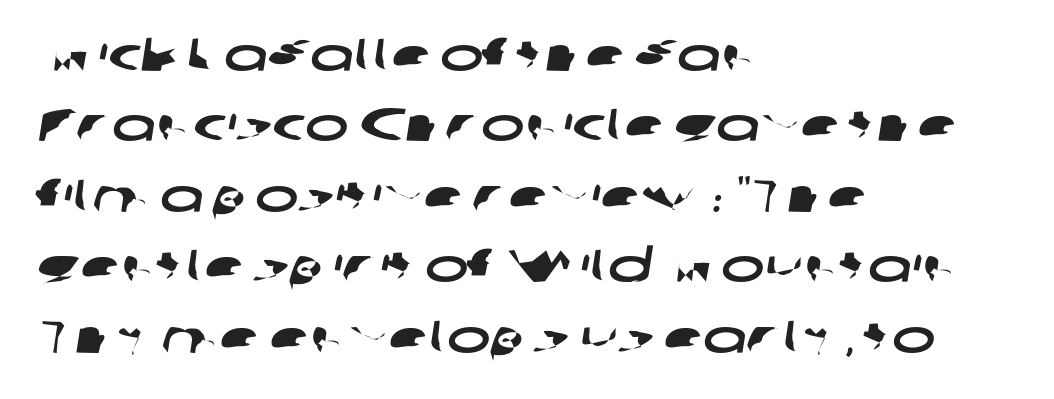
Notice how descenders clear the ascenders below comfortably — that's standard leading. Here the glyphs are tracked normally, forming tight word shapes. Has an underline been added? It has not. Here the designer chose a conventional face with non-uniform glyph widths. Note: no serifs on the glyphs. Caption: multi-line text, flush left, ragged right.
